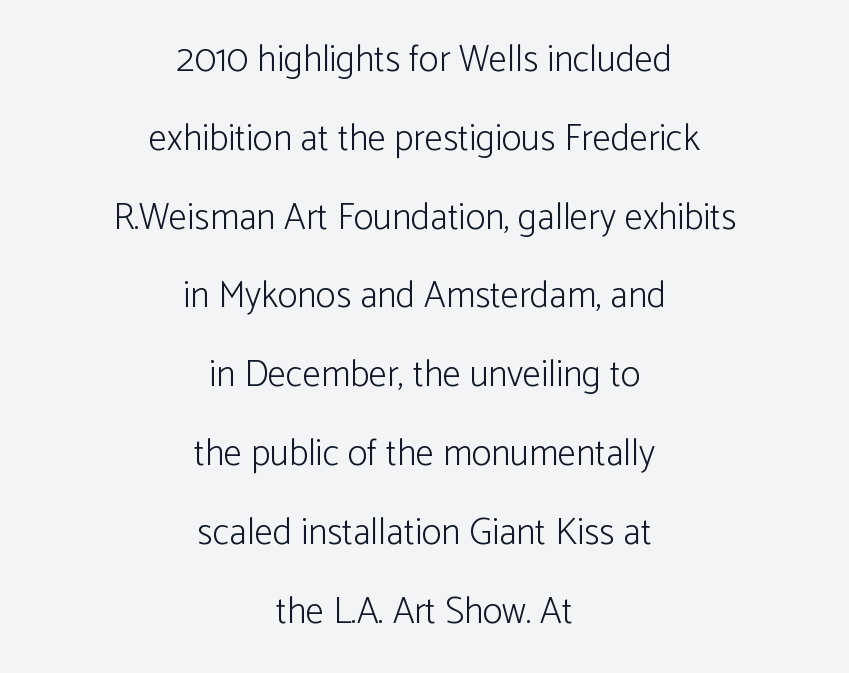
{"serif": "no", "italic": "no", "bold": "no", "weight": "light", "width": "normal", "stroke_contrast": "low", "x_height": "medium", "monospaced": "no", "underline": "no", "align": "center", "line_spacing": "loose", "line_spacing_ratio": 2.13, "letter_spacing": "normal", "letter_spacing_em": 0.0, "glyph_px": 37}
